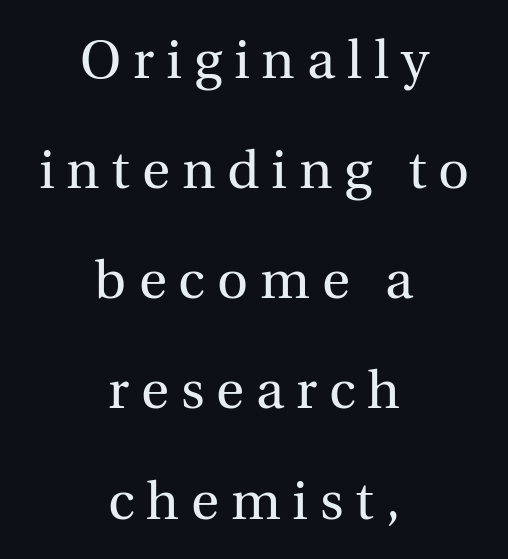
{"serif": "yes", "italic": "no", "bold": "no", "weight": "regular", "width": "normal", "x_height": "medium", "monospaced": "no", "underline": "no", "align": "center", "line_spacing": "loose", "line_spacing_ratio": 2.04, "letter_spacing": "wide", "letter_spacing_em": 0.22, "glyph_px": 54}
